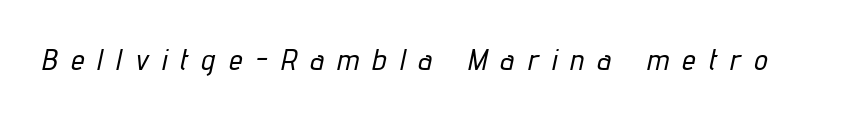
Q: Is the text italic (slanted)? A: Yes, it leans right by about 12 degrees.
Q: Is the text underlined? A: No.
Q: Is the spacing between letters normal or unusually wide? A: Unusually wide.
Q: Width (condensed, normal, or wide)? A: Condensed.
Q: Stroke contrast? A: Low.
Q: x-height? A: Medium.
Q: Monospaced? A: No.
